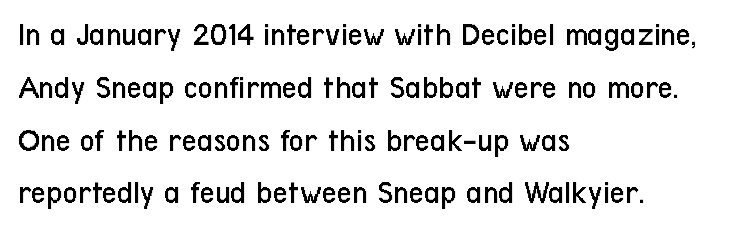
{"serif": "no", "italic": "no", "bold": "no", "weight": "regular", "width": "condensed", "stroke_contrast": "low", "x_height": "medium", "monospaced": "no", "underline": "no", "align": "left", "line_spacing": "normal", "line_spacing_ratio": 1.6, "letter_spacing": "normal", "letter_spacing_em": 0.0, "glyph_px": 33}
